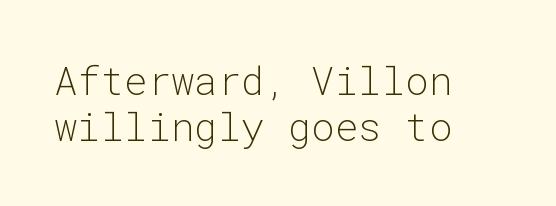
Q: Is the text bold? A: No.
Q: Is the text italic (slanted)? A: No, it is upright.
Q: Is the typeface a serif or a sans-serif typeface? A: Sans-serif.
Q: Is the text underlined? A: No.
Q: How is the paragraph aligned? A: Left-aligned.
Q: Is the spacing between letters normal or unusually wide? A: Normal.
Q: Width (condensed, normal, or wide)? A: Normal.
Q: Stroke contrast? A: Low.
Q: x-height? A: Medium.
Q: Monospaced? A: Yes.
